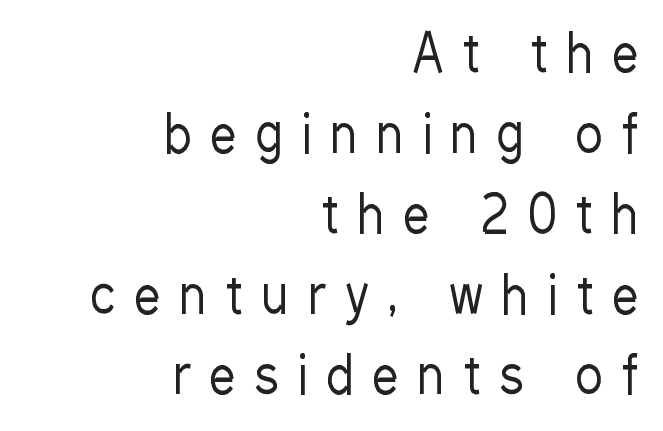
The image shows 51 px regular-weight, condensed sans-serif type, upright; set right-aligned, normal line spacing (1.58x), unusually wide letter spacing (+0.39 em), not underlined; low stroke contrast and a medium x-height.
